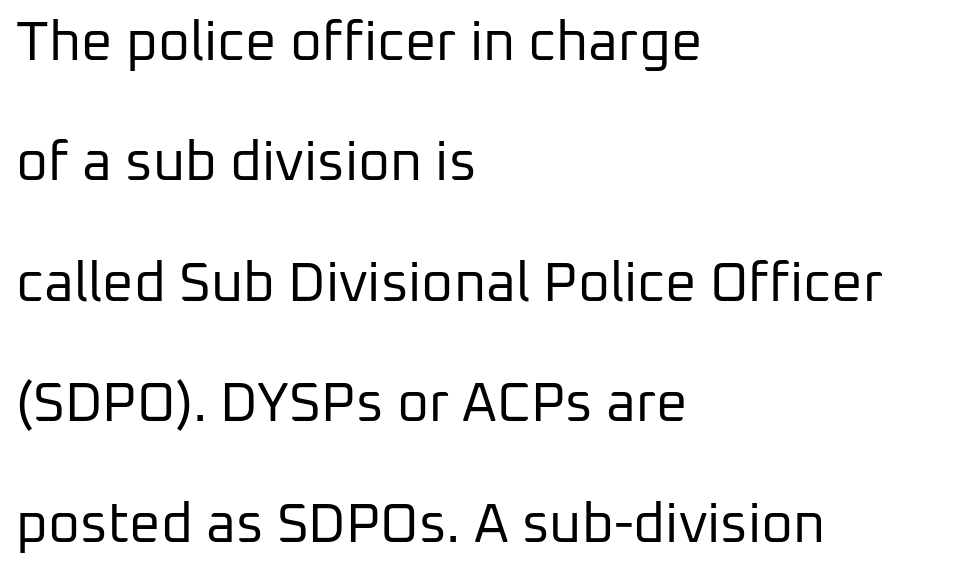
Q: Is the text bold? A: No.
Q: Is the text italic (slanted)? A: No, it is upright.
Q: Is the typeface a serif or a sans-serif typeface? A: Sans-serif.
Q: Is the text underlined? A: No.
Q: How is the paragraph aligned? A: Left-aligned.
Q: Is the spacing between letters normal or unusually wide? A: Normal.
Q: Is the spacing between lines tight, normal or loose? A: Loose.
Q: Width (condensed, normal, or wide)? A: Normal.
Q: Stroke contrast? A: Low.
Q: x-height? A: Medium.
Q: Monospaced? A: No.
